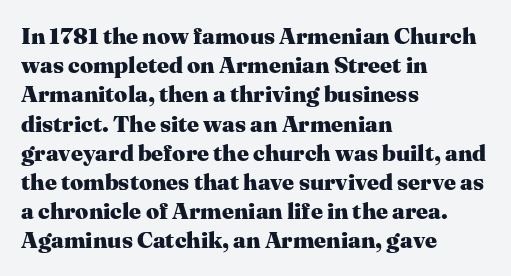
Is the block centered? No — it sits flush against the left margin. Strong, thick strokes mark this as bold type. Plain, unruled lines of type. Nothing unusual about the tracking: characters are spaced as the font intends. When letters stand straight like this, we call the style roman or upright. One glance says typical: line gaps are just what's usual.
